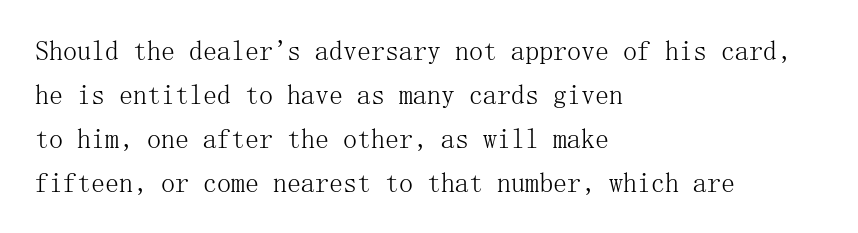
Notice how the passage keeps a crisp vertical edge on the left only. This rendering leaves character spacing at its baseline value. The characters display serif detailing at their extremities. No italicization has been applied; the sample stays upright.
